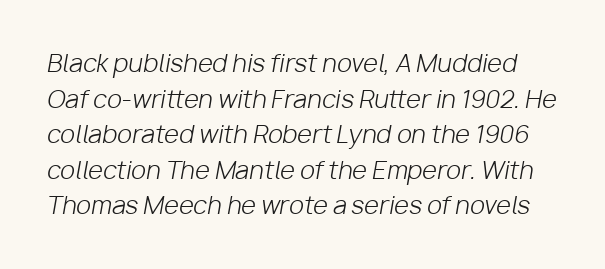
The weight tops out at a normal text grade. Inter-character spacing is left at the font's built-in metrics. Horizontal bands of white between lines are of average thickness. The strip under each line holds only bare page. The rendering applies a slant to the glyphs.
